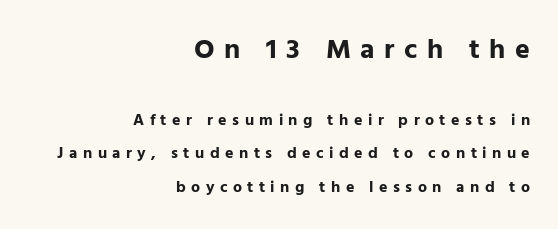
{"serif": "no", "italic": "no", "bold": "yes", "weight": "bold", "width": "normal", "stroke_contrast": "low", "x_height": "medium", "monospaced": "no", "underline": "no", "align": "right", "line_spacing": "loose", "line_spacing_ratio": 2.07, "letter_spacing": "wide", "letter_spacing_em": 0.34, "larger_block": "first", "size_ratio": 1.75, "glyph_px": 28}
